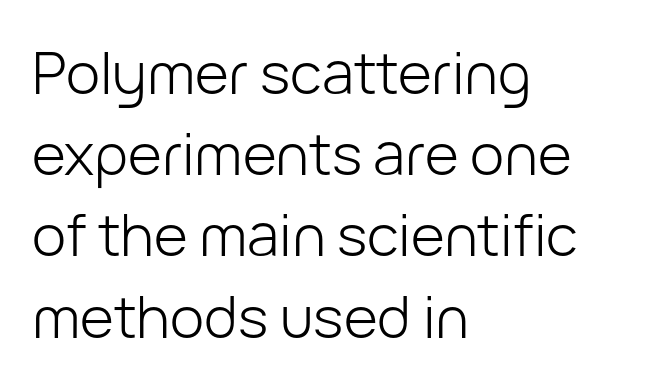
Q: Is the text bold? A: No.
Q: Is the text italic (slanted)? A: No, it is upright.
Q: Is the typeface a serif or a sans-serif typeface? A: Sans-serif.
Q: Is the text underlined? A: No.
Q: How is the paragraph aligned? A: Left-aligned.
Q: Is the spacing between letters normal or unusually wide? A: Normal.
Q: Is the spacing between lines tight, normal or loose? A: Normal.
Q: Width (condensed, normal, or wide)? A: Normal.
Q: Stroke contrast? A: Low.
Q: x-height? A: Medium.
Q: Monospaced? A: No.
